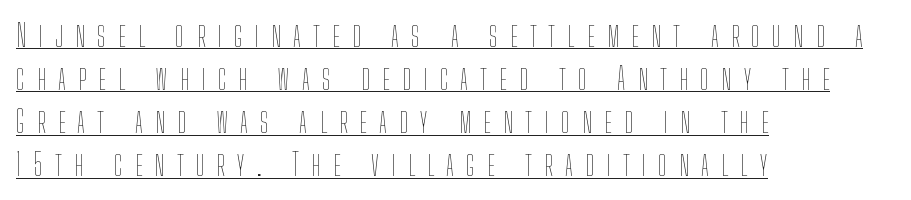
Q: Is the text bold? A: No.
Q: Is the text italic (slanted)? A: No, it is upright.
Q: Is the text underlined? A: Yes.
Q: How is the paragraph aligned? A: Left-aligned.
Q: Is the spacing between letters normal or unusually wide? A: Unusually wide.
Q: Is the spacing between lines tight, normal or loose? A: Normal.
Q: Width (condensed, normal, or wide)? A: Condensed.
Q: Stroke contrast? A: Low.
Q: x-height? A: Medium.
Q: Monospaced? A: No.
